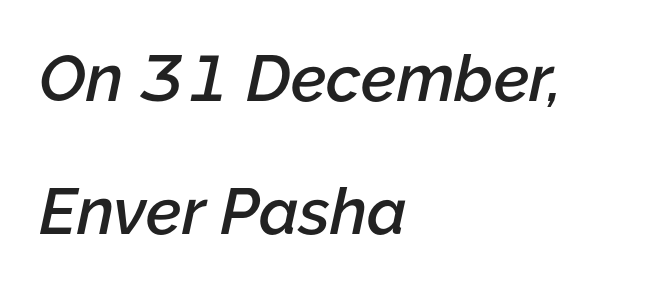
Q: Is the text bold? A: Semi-bold.
Q: Is the text italic (slanted)? A: Yes, it leans right by about 12 degrees.
Q: Is the text underlined? A: No.
Q: How is the paragraph aligned? A: Left-aligned.
Q: Is the spacing between letters normal or unusually wide? A: Normal.
Q: Is the spacing between lines tight, normal or loose? A: Loose.
Q: Width (condensed, normal, or wide)? A: Normal.
Q: Stroke contrast? A: Low.
Q: x-height? A: Medium.
Q: Monospaced? A: No.
